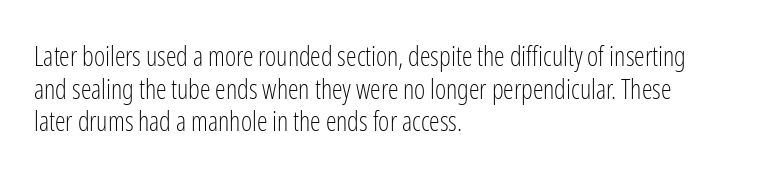
Q: Is the text bold? A: No.
Q: Is the text italic (slanted)? A: No, it is upright.
Q: Is the text underlined? A: No.
Q: How is the paragraph aligned? A: Left-aligned.
Q: Is the spacing between letters normal or unusually wide? A: Normal.
